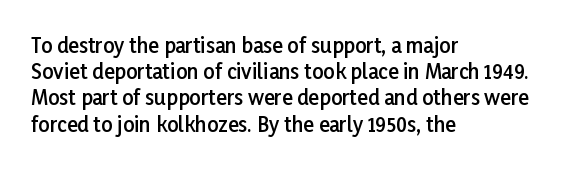
Q: Is the text bold? A: Semi-bold.
Q: Is the text italic (slanted)? A: No, it is upright.
Q: Is the text underlined? A: No.
Q: How is the paragraph aligned? A: Left-aligned.
Q: Is the spacing between letters normal or unusually wide? A: Normal.
Q: Is the spacing between lines tight, normal or loose? A: Normal.
